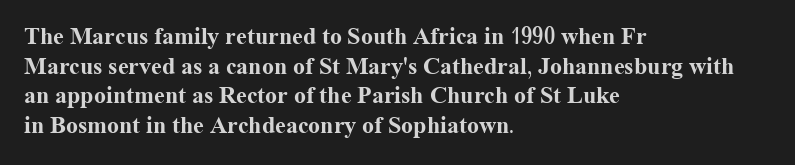
The image shows 24 px bold type, upright; set left-aligned, line spacing 1.23x, normal letter spacing, not underlined.
